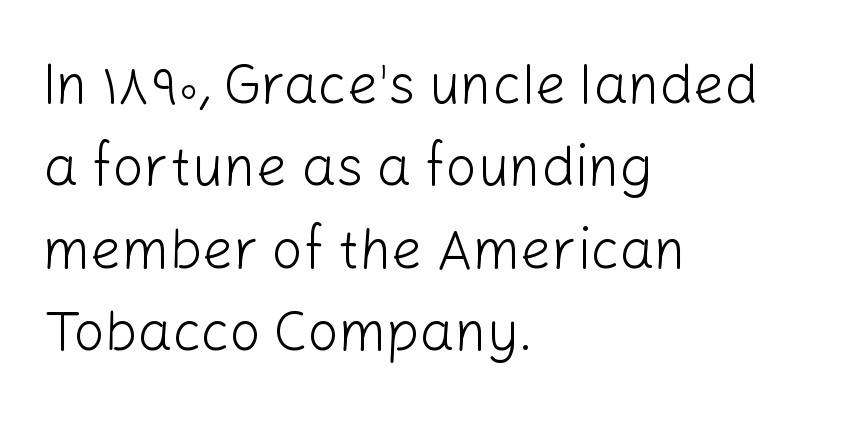
A typesetter would call this zero additional tracking. No chunkiness to these letters — they're not bold. The lines sit at an ordinary, default distance from one another. The typography opts for an upright posture over an oblique one.
